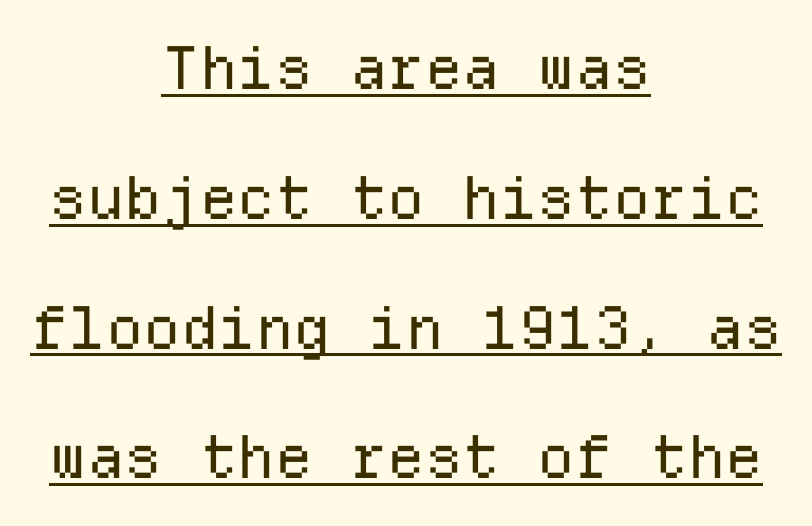
The image shows 59 px regular-weight sans-serif type, upright, monospaced; set centered, loose line spacing (2.2x), normal letter spacing, underlined; low stroke contrast and a medium x-height.
